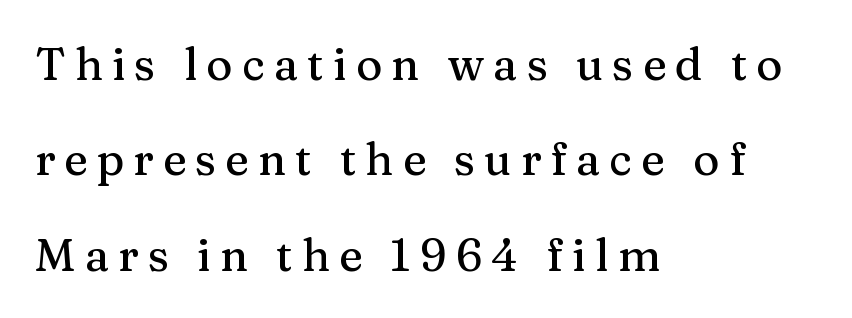
What's the leading like? Stretched, with rows far apart. The letters are spread apart with noticeably loose tracking. Check where the strokes stop: tiny serifs finish them off. Underline: absent.
